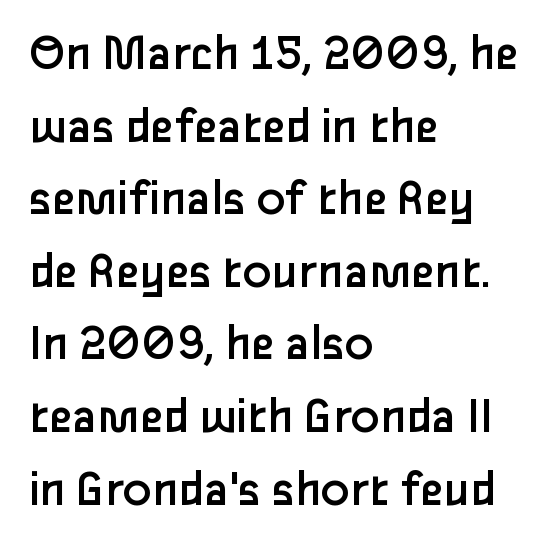
{"serif": "no", "italic": "no", "bold": "no", "weight": "regular", "width": "normal", "stroke_contrast": "low", "x_height": "medium", "monospaced": "no", "underline": "no", "align": "left", "line_spacing": "normal", "line_spacing_ratio": 1.37, "letter_spacing": "normal", "letter_spacing_em": 0.0, "glyph_px": 53}
